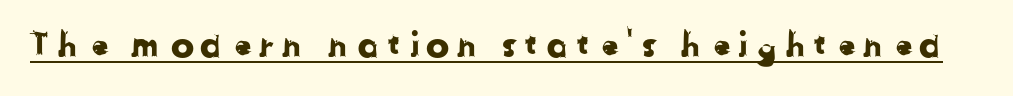
{"serif": "no", "width": "normal", "stroke_contrast": "low", "x_height": "medium", "monospaced": "no", "underline": "yes", "glyph_px": 35}
